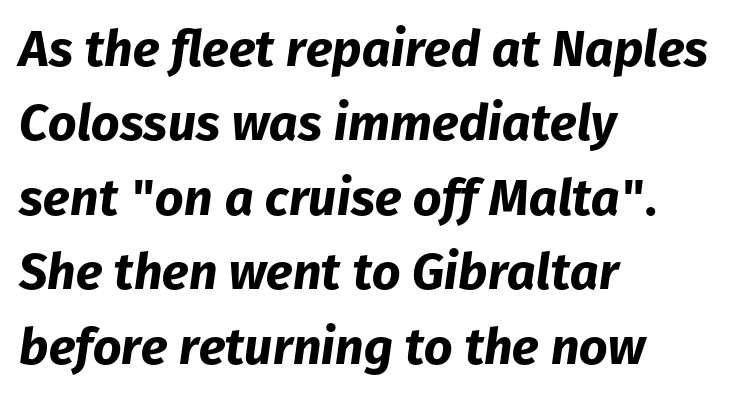
Q: Is the text bold? A: Yes.
Q: Is the text italic (slanted)? A: Yes, it leans right by about 8 degrees.
Q: Is the text underlined? A: No.
Q: How is the paragraph aligned? A: Left-aligned.
Q: Is the spacing between letters normal or unusually wide? A: Normal.
Q: Is the spacing between lines tight, normal or loose? A: Normal.
Q: Width (condensed, normal, or wide)? A: Normal.
Q: Stroke contrast? A: Low.
Q: x-height? A: Medium.
Q: Monospaced? A: No.
